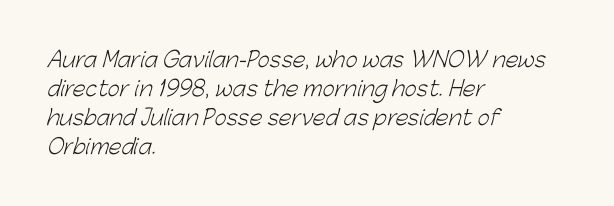
{"bold": "no", "underline": "no", "align": "left", "line_spacing": "normal", "line_spacing_ratio": 1.38, "letter_spacing": "normal", "letter_spacing_em": 0.0, "glyph_px": 21}
